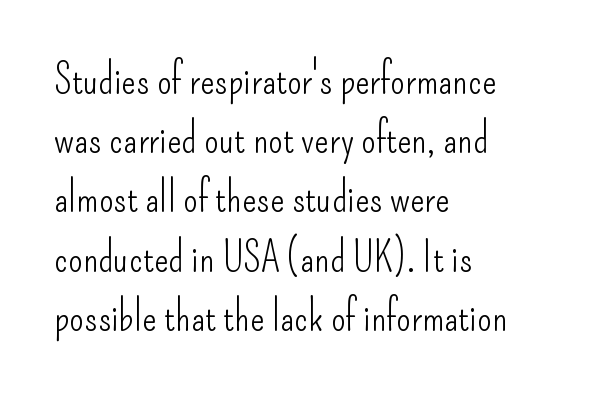
Q: Is the text bold? A: No.
Q: Is the text italic (slanted)? A: No, it is upright.
Q: Is the typeface a serif or a sans-serif typeface? A: Sans-serif.
Q: Is the text underlined? A: No.
Q: How is the paragraph aligned? A: Left-aligned.
Q: Is the spacing between letters normal or unusually wide? A: Normal.
Q: Is the spacing between lines tight, normal or loose? A: Normal.
Q: Width (condensed, normal, or wide)? A: Condensed.
Q: Stroke contrast? A: Low.
Q: x-height? A: Small.
Q: Monospaced? A: No.
